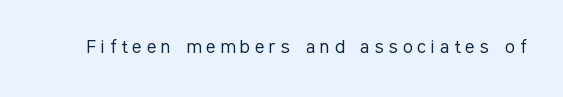
Substantial extra tracking has been applied to these lines. Each row of text sits above clean, open space. Nothing heavy about these letters — not bold at all. Ordinary non-slanted type is in use.
